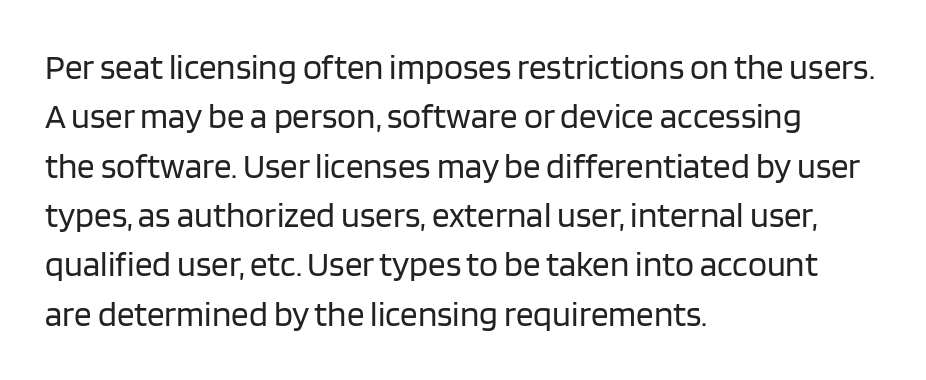
{"serif": "no", "italic": "no", "bold": "no", "weight": "regular", "width": "normal", "stroke_contrast": "low", "x_height": "large", "monospaced": "no", "underline": "no", "align": "left", "line_spacing": "normal", "line_spacing_ratio": 1.41, "letter_spacing": "normal", "letter_spacing_em": 0.0, "glyph_px": 35}
